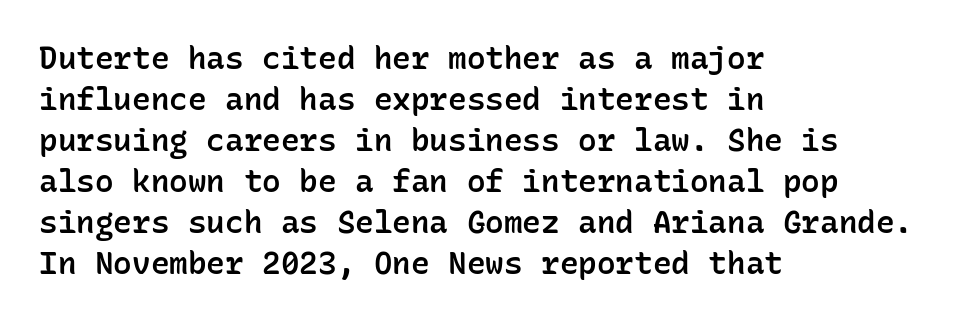
Spacing verdict: monospaced, one width for all characters. The type sits square on the baseline with zero lean. Descender tails drop into unmarked territory. What kind of face is this? One without serifs — a sans.
